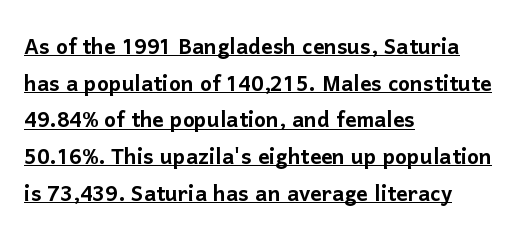
Q: Is the text italic (slanted)? A: No, it is upright.
Q: Is the typeface a serif or a sans-serif typeface? A: Sans-serif.
Q: Is the text underlined? A: Yes.
Q: How is the paragraph aligned? A: Left-aligned.
Q: Is the spacing between letters normal or unusually wide? A: Normal.
Q: Is the spacing between lines tight, normal or loose? A: Normal.
Q: Width (condensed, normal, or wide)? A: Normal.
Q: Stroke contrast? A: Low.
Q: x-height? A: Medium.
Q: Monospaced? A: No.
